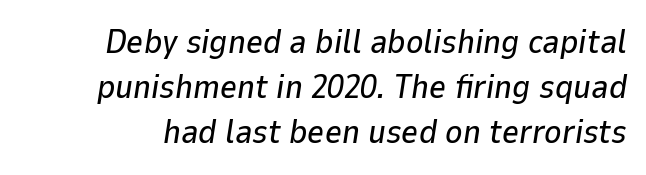
Has an underline been added? It has not. A normal amount of white space separates one row of letters from the next. Compared with typical body copy, the letter spacing here is the same. Style check: oblique.
